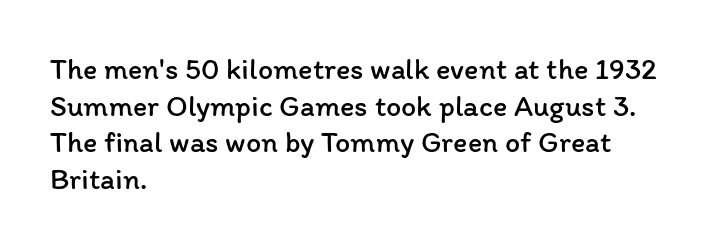
Is this a heavy cut? Hardly; it is regular or lighter. Where is the straight margin? On the left. The face used here is proportionally spaced, like ordinary book or web type. Has an underline been added? It has not. This is roman type, the default non-slanted kind.
